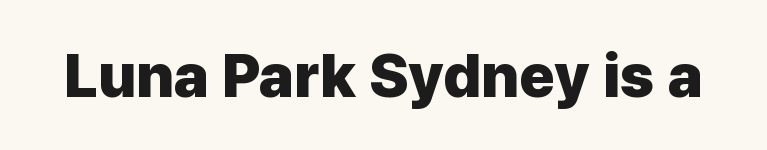
Does the weight exceed regular? Yes, all the way to bold. The passage shown is typed in a proportional face where columns would drift. Type style note: lacks serifs. Between one letter and the next there's only the usual sliver of space. The baseline area is clear. Italic? Not at all — the glyphs are vertical.
